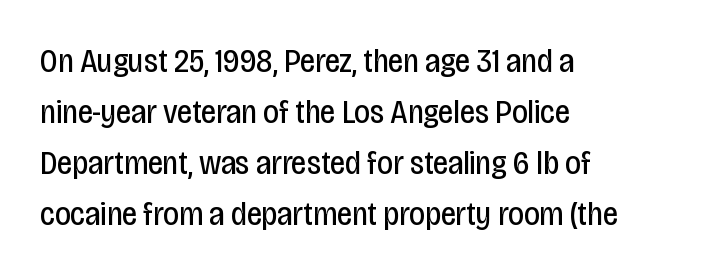
The image shows 34 px regular-weight, condensed sans-serif type, upright; set left-aligned, normal line spacing (1.5x), normal letter spacing, not underlined; low stroke contrast and a large x-height.
